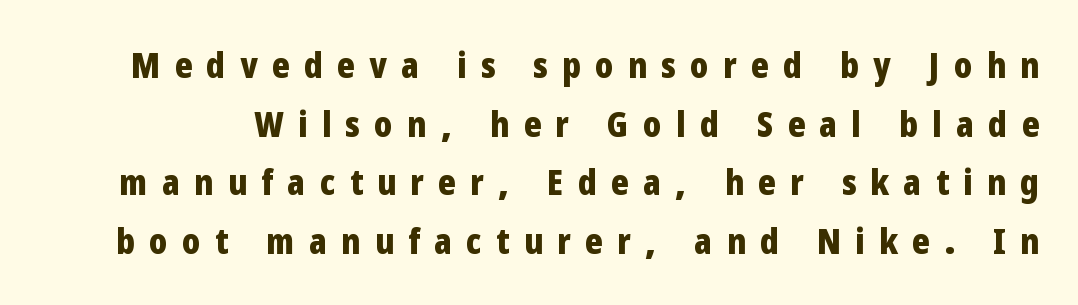
Q: Is the text bold? A: Yes.
Q: Is the text italic (slanted)? A: No, it is upright.
Q: Is the typeface a serif or a sans-serif typeface? A: Sans-serif.
Q: Is the text underlined? A: No.
Q: Is the spacing between letters normal or unusually wide? A: Unusually wide.
Q: Is the spacing between lines tight, normal or loose? A: Normal.
Q: Width (condensed, normal, or wide)? A: Condensed.
Q: Stroke contrast? A: Low.
Q: x-height? A: Medium.
Q: Monospaced? A: No.
